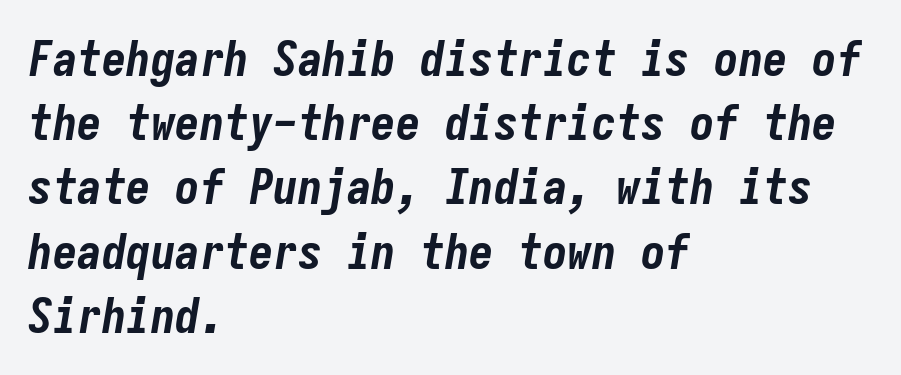
The characters look thick and weighty, a clear bold. A typesetter would call this leading conventional body-copy spacing. The lines are quadded left. Is the letter spacing exaggerated? No — it looks like the ordinary default. Anything drawn beneath the words? Only blank space. The font's italic variant was chosen for this text.
